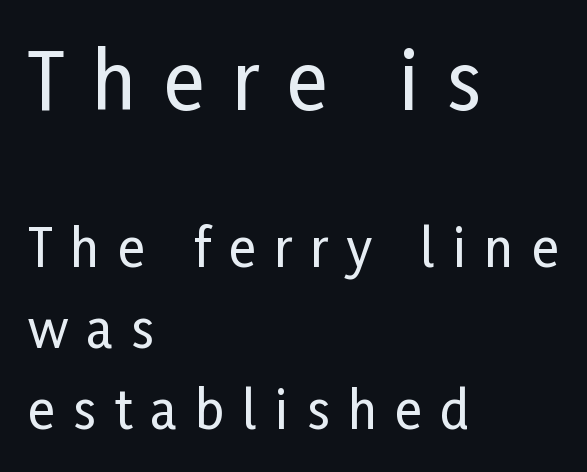
{"serif": "no", "italic": "no", "width": "condensed", "stroke_contrast": "low", "x_height": "medium", "monospaced": "no", "underline": "no", "align": "left", "line_spacing": "normal", "line_spacing_ratio": 1.59, "letter_spacing": "wide", "letter_spacing_em": 0.36, "larger_block": "first", "size_ratio": 1.51, "glyph_px": 77}
